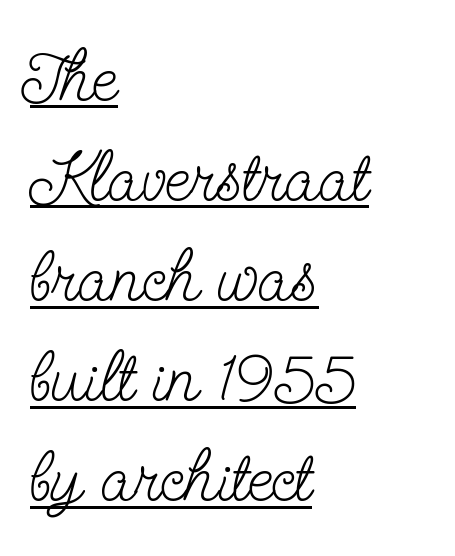
The image shows 71 px light, condensed serif type; set left-aligned, normal line spacing (1.41x), normal letter spacing, underlined; low stroke contrast and a small x-height.
